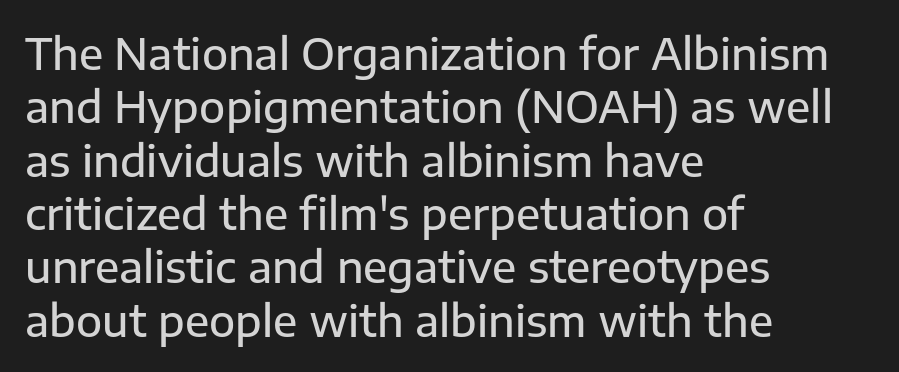
The image shows 43 px sans-serif type, upright; set left-aligned, line spacing 1.24x, normal letter spacing, not underlined; low stroke contrast and a medium x-height.
